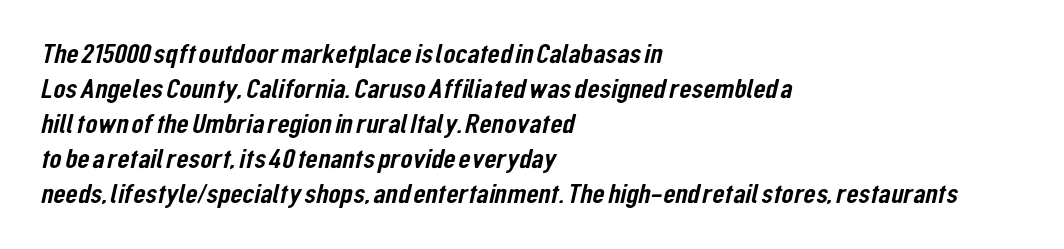
{"serif": "no", "width": "condensed", "stroke_contrast": "low", "x_height": "medium", "monospaced": "no", "underline": "no", "align": "left", "line_spacing": "normal", "line_spacing_ratio": 1.25, "letter_spacing": "normal", "letter_spacing_em": 0.0, "glyph_px": 28}
